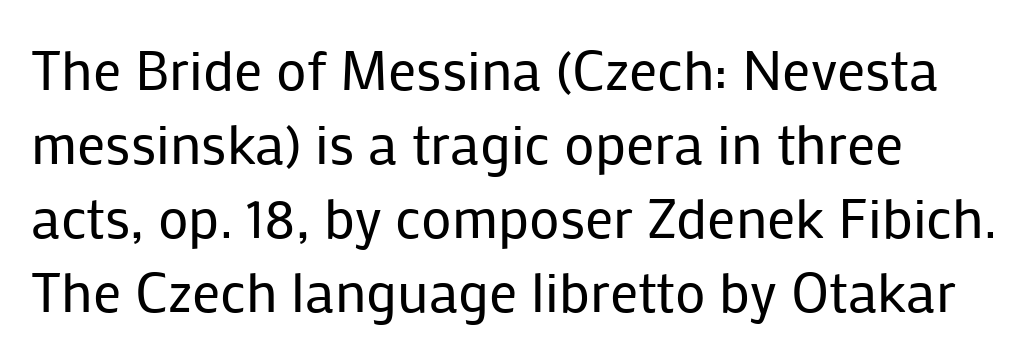
These lines are rendered in a variable-pitch font. Check where the strokes stop: nothing finishes them off — pure sans. The lines are quadded left. This is roman type, the default non-slanted kind.
